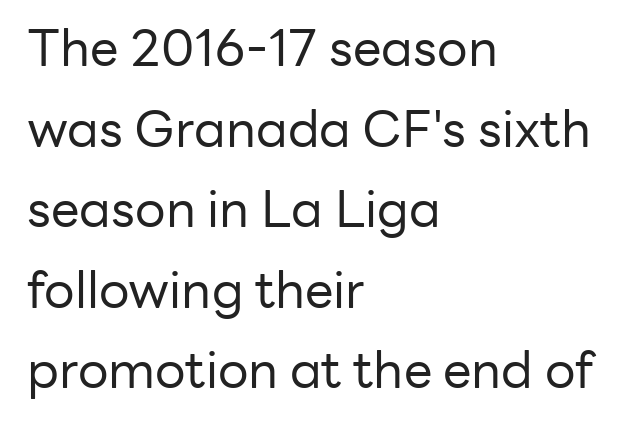
{"serif": "no", "italic": "no", "bold": "no", "weight": "regular", "width": "normal", "stroke_contrast": "low", "x_height": "medium", "monospaced": "no", "underline": "no", "align": "left", "line_spacing": "normal", "line_spacing_ratio": 1.58, "letter_spacing": "normal", "letter_spacing_em": 0.0, "glyph_px": 51}
